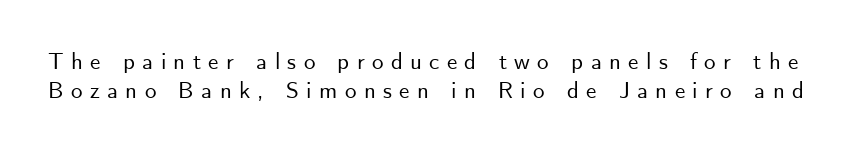
The image shows 23 px text type, upright; set normal line spacing (1.28x), unusually wide letter spacing (+0.32 em), not underlined.
